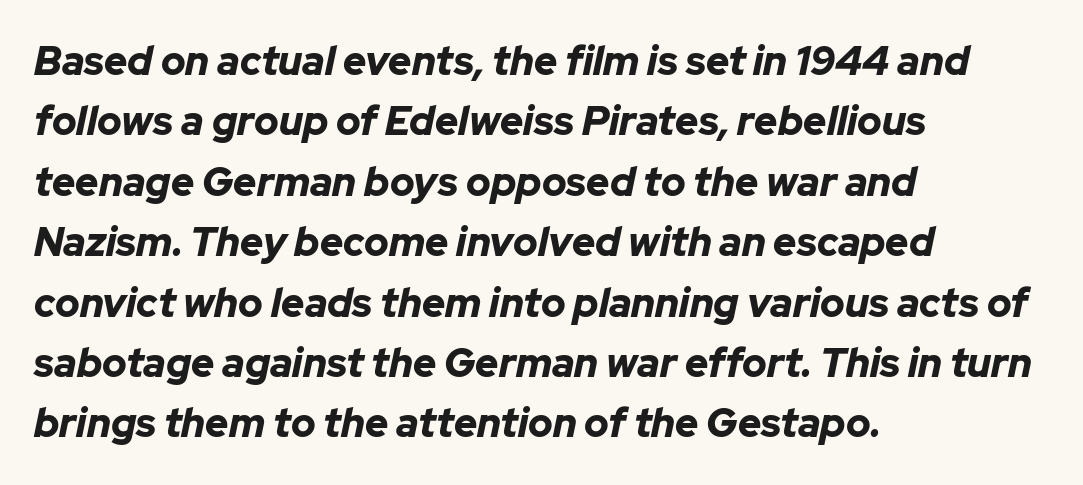
Q: Is the text bold? A: Yes.
Q: Is the text italic (slanted)? A: Yes, it leans right by about 12 degrees.
Q: Is the text underlined? A: No.
Q: How is the paragraph aligned? A: Left-aligned.
Q: Is the spacing between letters normal or unusually wide? A: Normal.
Q: Is the spacing between lines tight, normal or loose? A: Normal.
Q: Width (condensed, normal, or wide)? A: Normal.
Q: Stroke contrast? A: Low.
Q: x-height? A: Medium.
Q: Monospaced? A: No.
